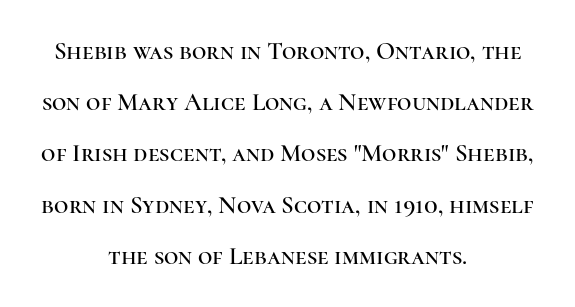
{"italic": "no", "underline": "no", "align": "center", "line_spacing": "loose", "line_spacing_ratio": 2.05, "letter_spacing": "normal", "letter_spacing_em": 0.0, "glyph_px": 25}
